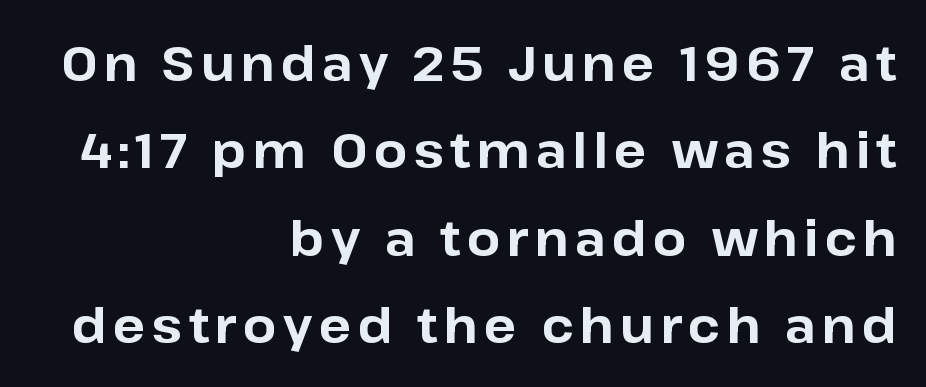
Q: Is the text bold? A: Yes.
Q: Is the text italic (slanted)? A: No, it is upright.
Q: Is the typeface a serif or a sans-serif typeface? A: Sans-serif.
Q: Is the text underlined? A: No.
Q: How is the paragraph aligned? A: Right-aligned.
Q: Width (condensed, normal, or wide)? A: Normal.
Q: Stroke contrast? A: Low.
Q: x-height? A: Medium.
Q: Monospaced? A: No.
